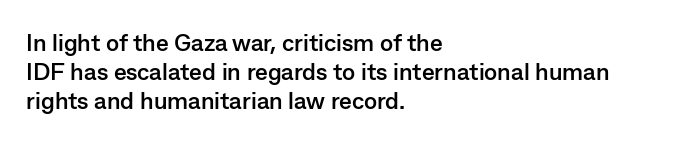
{"italic": "no", "bold": "yes", "underline": "no", "align": "left", "line_spacing_ratio": 1.21, "letter_spacing": "normal", "letter_spacing_em": 0.0, "glyph_px": 24}
